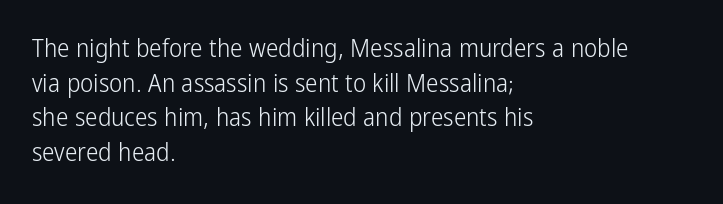
{"italic": "no", "bold": "no", "underline": "no", "align": "left", "line_spacing": "normal", "line_spacing_ratio": 1.39, "letter_spacing": "normal", "letter_spacing_em": 0.0, "glyph_px": 25}
